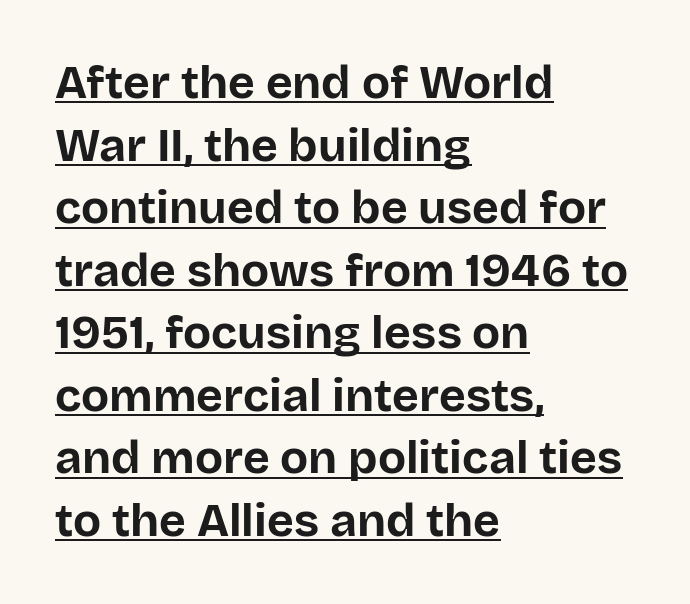
The image shows 46 px bold sans-serif type, upright; set left-aligned, normal line spacing (1.36x), normal letter spacing, underlined; low stroke contrast and a large x-height.
